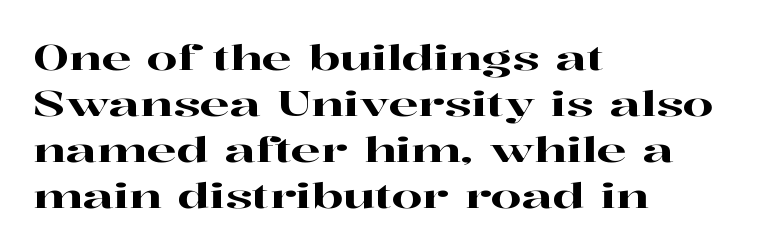
Q: Is the text italic (slanted)? A: No, it is upright.
Q: Is the typeface a serif or a sans-serif typeface? A: Serif.
Q: Is the text underlined? A: No.
Q: How is the paragraph aligned? A: Left-aligned.
Q: Is the spacing between letters normal or unusually wide? A: Normal.
Q: Is the spacing between lines tight, normal or loose? A: Normal.
Q: Width (condensed, normal, or wide)? A: Wide.
Q: Stroke contrast? A: High.
Q: x-height? A: Medium.
Q: Monospaced? A: No.
